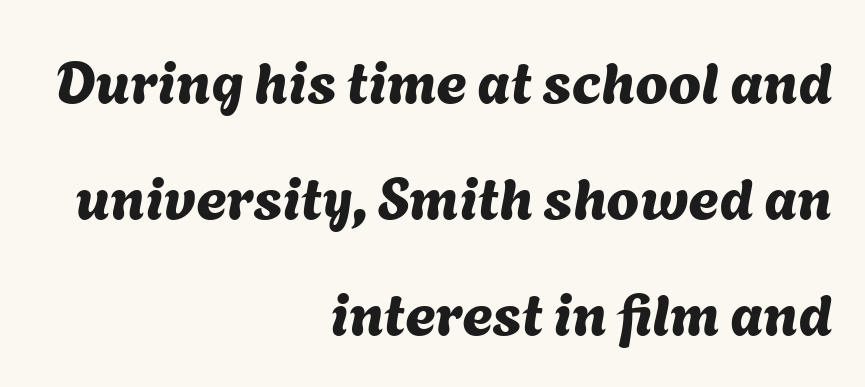
This rendering employs a face without finishing strokes, i.e., a sans-serif. Spacing verdict: proportional, widths tailored to each character. Successive baselines arrive slowly, with a big drop between each. Look at the tracking — it's just the regular setting, nothing added. The zone under the glyphs is completely vacant. Compared with a flush-left layout, this one pins lines to the opposite, right side.
